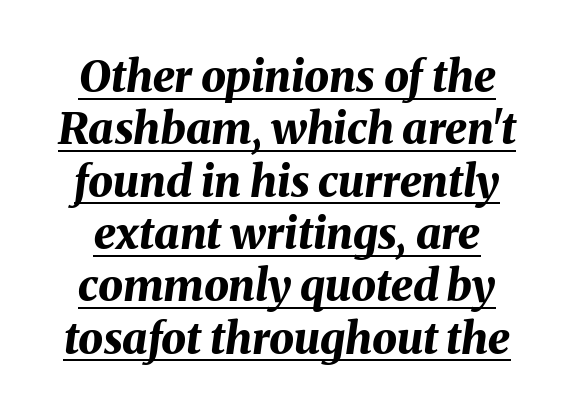
Q: Is the text bold? A: Yes.
Q: Is the text italic (slanted)? A: Yes, it leans right by about 8 degrees.
Q: Is the text underlined? A: Yes.
Q: Is the spacing between letters normal or unusually wide? A: Normal.
Q: Width (condensed, normal, or wide)? A: Normal.
Q: Stroke contrast? A: Medium.
Q: x-height? A: Medium.
Q: Monospaced? A: No.
